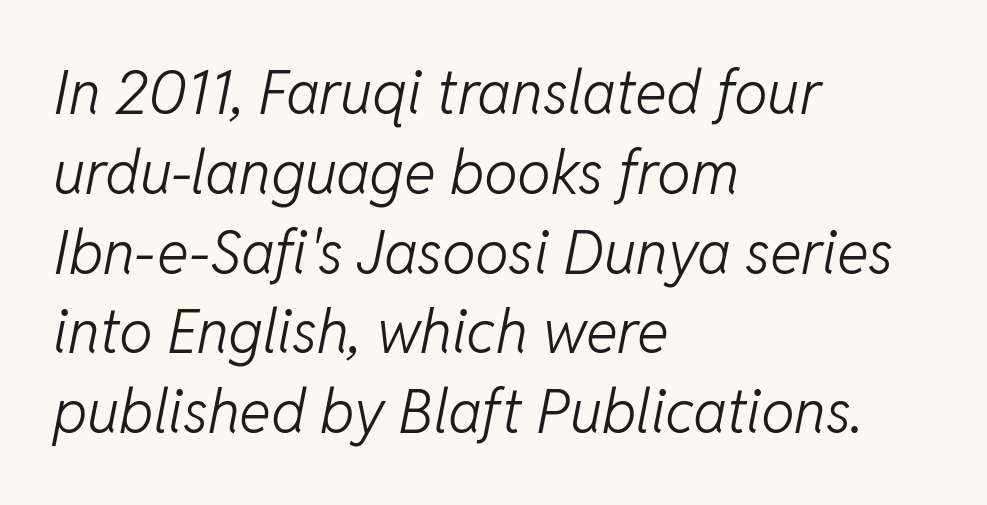
{"italic": "yes", "lean": "right", "slant_degrees": 11, "bold": "no", "weight": "light", "width": "normal", "stroke_contrast": "low", "x_height": "medium", "monospaced": "no", "underline": "no", "align": "left", "line_spacing": "normal", "line_spacing_ratio": 1.33, "letter_spacing": "normal", "letter_spacing_em": 0.0, "glyph_px": 60}
